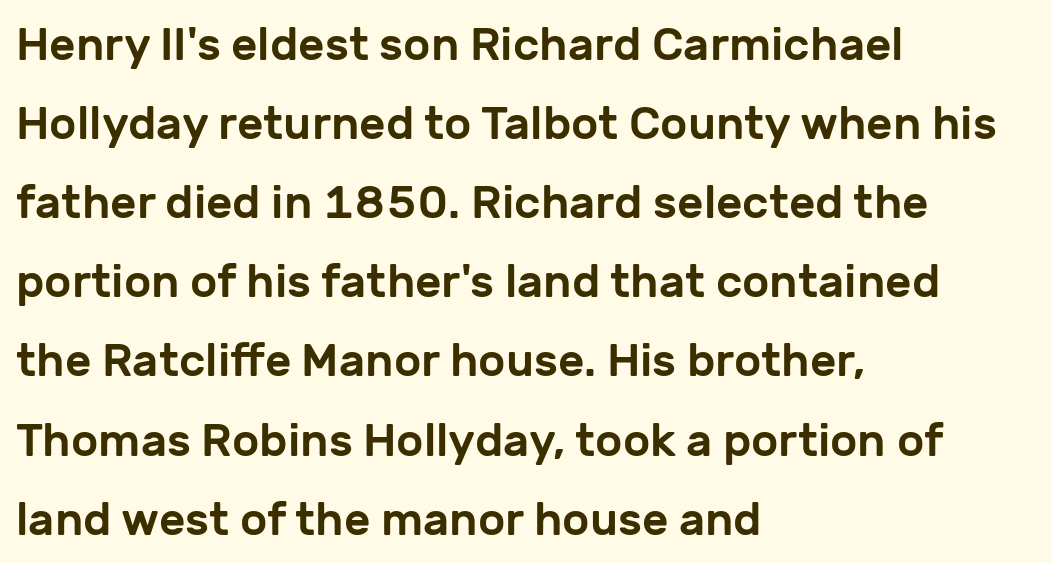
Q: Is the text italic (slanted)? A: No, it is upright.
Q: Is the typeface a serif or a sans-serif typeface? A: Sans-serif.
Q: Is the text underlined? A: No.
Q: How is the paragraph aligned? A: Left-aligned.
Q: Is the spacing between letters normal or unusually wide? A: Normal.
Q: Width (condensed, normal, or wide)? A: Normal.
Q: Stroke contrast? A: Low.
Q: x-height? A: Medium.
Q: Monospaced? A: No.
